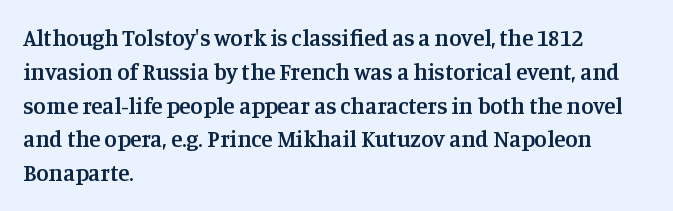
{"italic": "no", "bold": "semi", "underline": "no", "align": "left", "line_spacing": "normal", "line_spacing_ratio": 1.47, "letter_spacing": "normal", "letter_spacing_em": 0.0, "glyph_px": 23}
